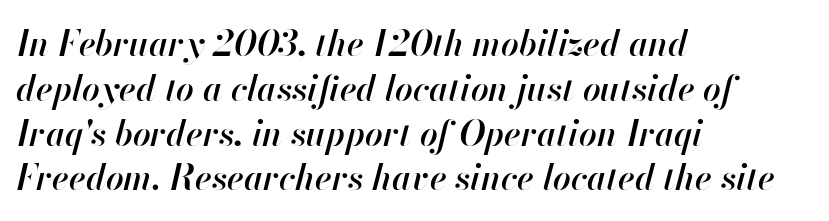
The image shows 35 px semibold type, italic (leaning right); set left-aligned, normal line spacing (1.28x), normal letter spacing, not underlined; high stroke contrast and a small x-height.
